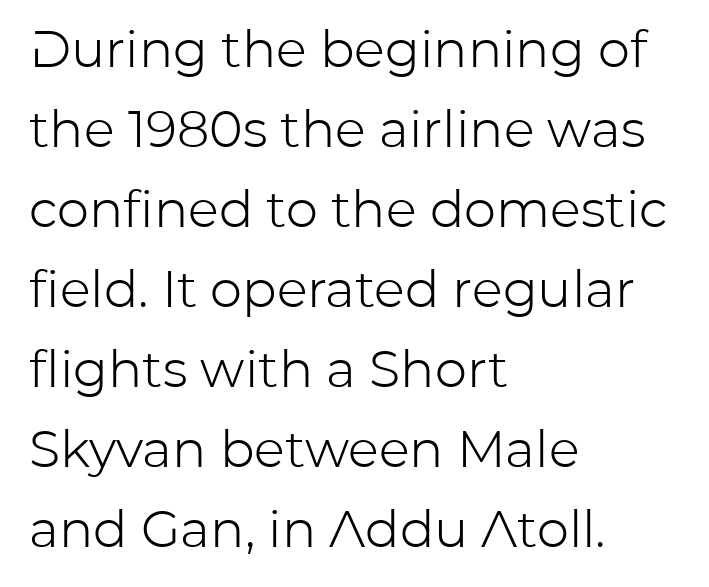
{"serif": "no", "italic": "no", "bold": "no", "weight": "light", "width": "normal", "stroke_contrast": "low", "x_height": "medium", "monospaced": "no", "underline": "no", "align": "left", "line_spacing": "normal", "line_spacing_ratio": 1.57, "letter_spacing": "normal", "letter_spacing_em": 0.0, "glyph_px": 51}
